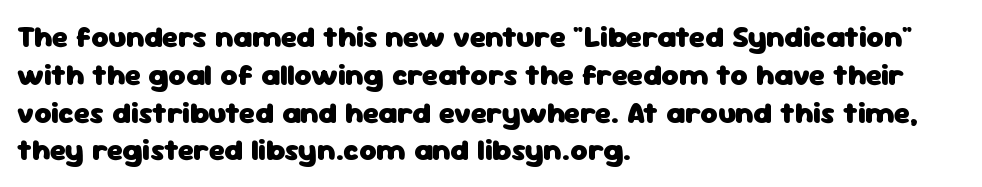
{"serif": "no", "italic": "no", "bold": "yes", "weight": "heavy", "width": "normal", "stroke_contrast": "low", "x_height": "medium", "monospaced": "no", "underline": "no", "align": "left", "line_spacing": "normal", "line_spacing_ratio": 1.26, "letter_spacing": "normal", "letter_spacing_em": 0.0, "glyph_px": 30}
